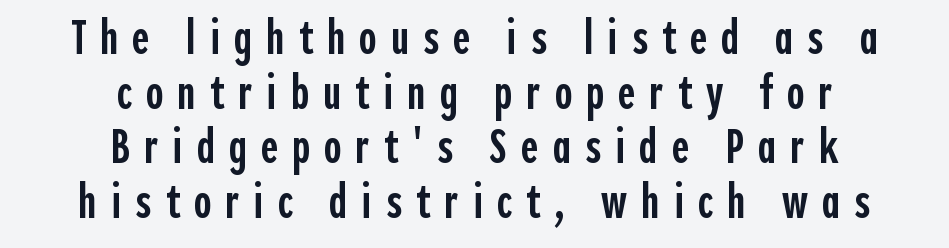
{"serif": "no", "italic": "no", "bold": "semi", "weight": "semibold", "width": "condensed", "x_height": "medium", "monospaced": "no", "underline": "no", "align": "center", "line_spacing": "tight", "line_spacing_ratio": 1.14, "letter_spacing": "wide", "letter_spacing_em": 0.29, "glyph_px": 48}
